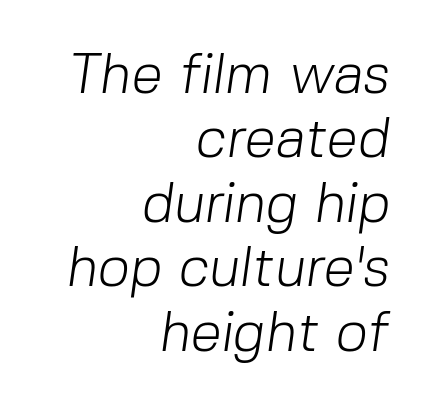
{"serif": "no", "bold": "no", "weight": "light", "width": "normal", "stroke_contrast": "low", "x_height": "medium", "monospaced": "no", "underline": "no", "align": "right", "line_spacing": "tight", "line_spacing_ratio": 1.15, "letter_spacing": "normal", "letter_spacing_em": 0.0, "glyph_px": 56}
